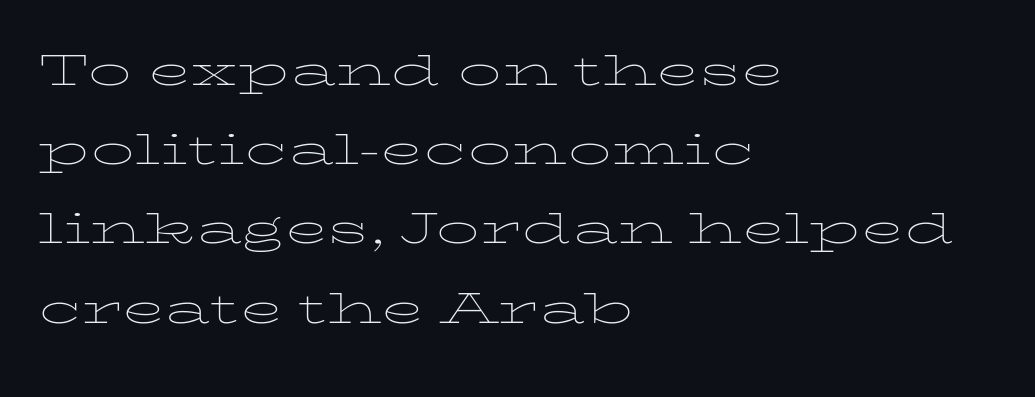
{"italic": "no", "bold": "no", "weight": "thin", "width": "wide", "stroke_contrast": "low", "x_height": "medium", "monospaced": "no", "underline": "no", "align": "left", "line_spacing": "normal", "line_spacing_ratio": 1.39, "letter_spacing": "normal", "letter_spacing_em": 0.0, "glyph_px": 57}
